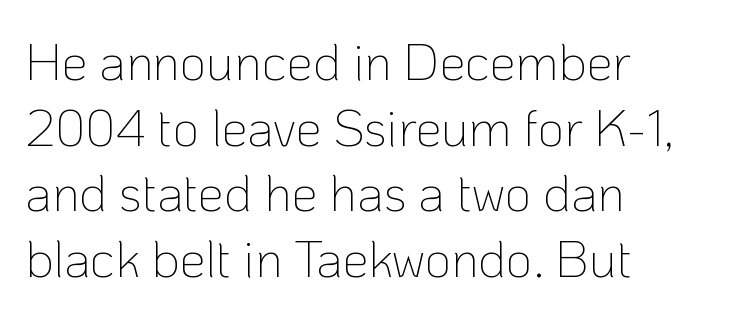
Q: Is the text bold? A: No.
Q: Is the text italic (slanted)? A: No, it is upright.
Q: Is the typeface a serif or a sans-serif typeface? A: Sans-serif.
Q: Is the text underlined? A: No.
Q: How is the paragraph aligned? A: Left-aligned.
Q: Is the spacing between letters normal or unusually wide? A: Normal.
Q: Is the spacing between lines tight, normal or loose? A: Normal.
Q: Width (condensed, normal, or wide)? A: Normal.
Q: Stroke contrast? A: Low.
Q: x-height? A: Medium.
Q: Monospaced? A: No.
